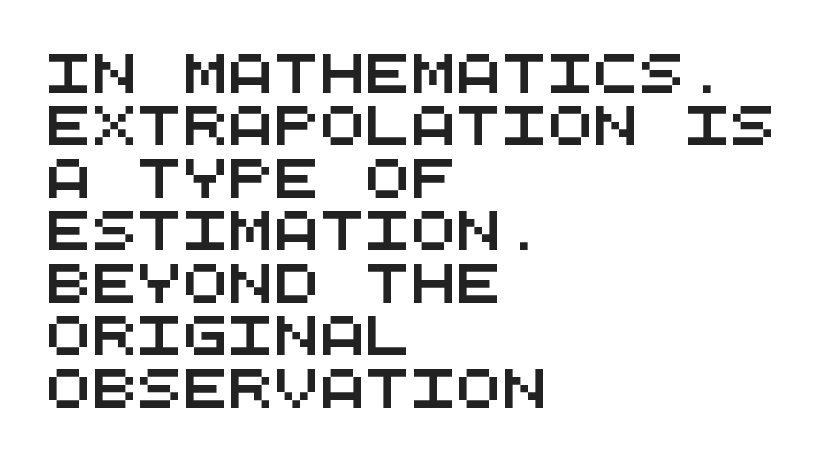
Here the designer chose a console-style face with uniform glyph widths. Which margin do the lines hug? The left one — the right edge is uneven. Unlike a traditional serif, this face leaves its strokes unadorned. Caption: standard tracking, unaltered. Whoever set this chose a conventional vertical rhythm.
